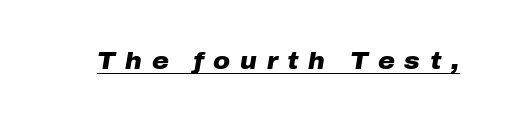
The image shows 23 px bold type, italic (leaning right); set unusually wide letter spacing (+0.42 em), underlined.
